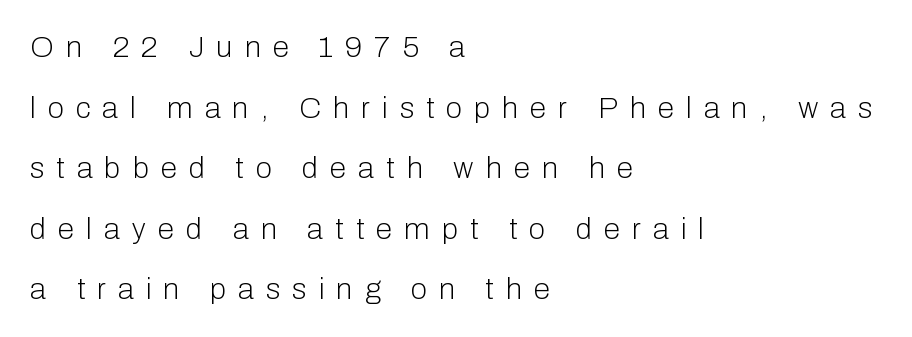
{"serif": "no", "italic": "no", "bold": "no", "weight": "light", "width": "normal", "stroke_contrast": "low", "x_height": "medium", "monospaced": "no", "underline": "no", "align": "left", "line_spacing": "loose", "line_spacing_ratio": 2.02, "letter_spacing": "wide", "letter_spacing_em": 0.4, "glyph_px": 30}
